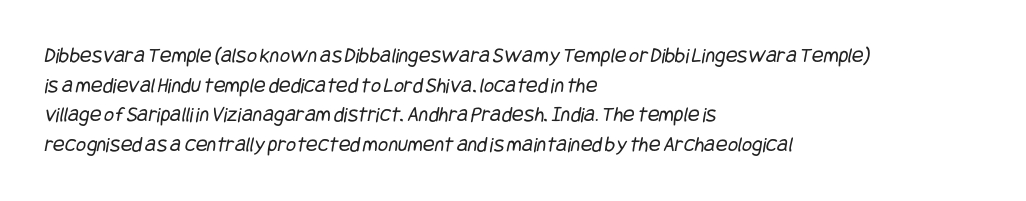
The image shows 22 px text type; set left-aligned, normal line spacing (1.35x), normal letter spacing, not underlined.
